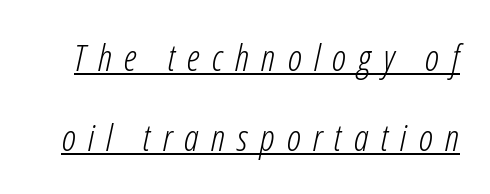
{"italic": "yes", "lean": "right", "slant_degrees": 12, "bold": "no", "weight": "light", "width": "condensed", "stroke_contrast": "low", "x_height": "medium", "monospaced": "no", "underline": "yes", "line_spacing": "loose", "line_spacing_ratio": 2.17, "letter_spacing": "wide", "letter_spacing_em": 0.33, "glyph_px": 37}
